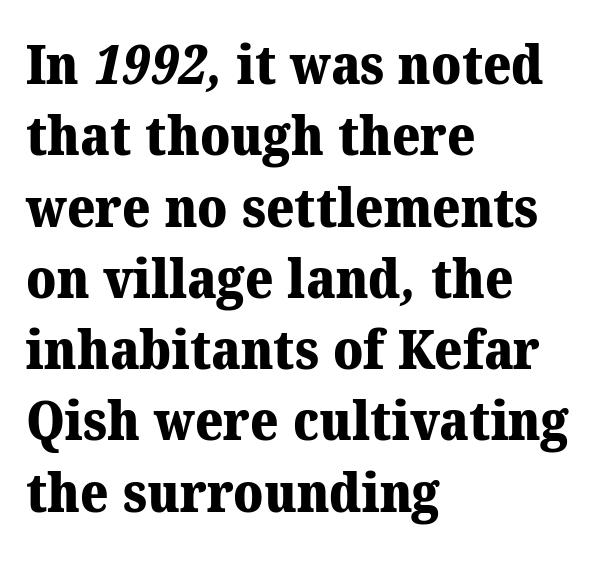
{"serif": "yes", "bold": "yes", "weight": "heavy", "width": "normal", "stroke_contrast": "medium", "x_height": "medium", "monospaced": "no", "underline": "no", "align": "left", "line_spacing": "normal", "line_spacing_ratio": 1.32, "letter_spacing": "normal", "letter_spacing_em": 0.0, "glyph_px": 54}
